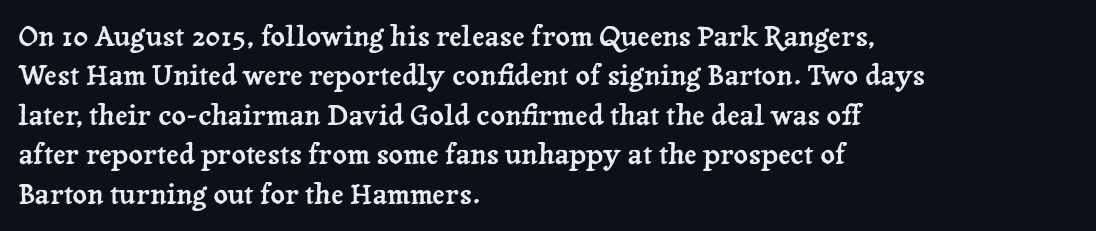
The image shows 28 px serif type, upright; set left-aligned, normal line spacing (1.41x), normal letter spacing, not underlined; low stroke contrast and a medium x-height.
